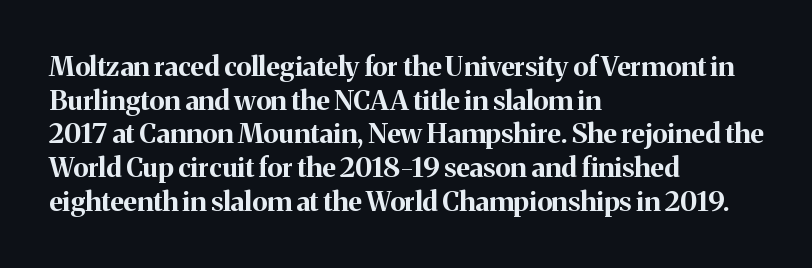
The image shows 27 px bold type, upright; set left-aligned, normal line spacing (1.25x), normal letter spacing, not underlined.
